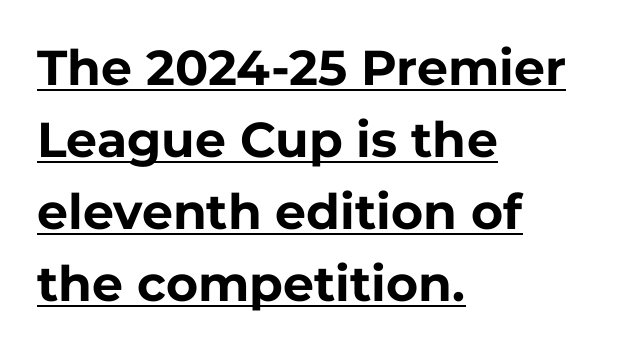
{"serif": "no", "italic": "no", "bold": "yes", "weight": "bold", "width": "normal", "stroke_contrast": "low", "x_height": "medium", "monospaced": "no", "underline": "yes", "align": "left", "line_spacing": "normal", "line_spacing_ratio": 1.47, "letter_spacing": "normal", "letter_spacing_em": 0.0, "glyph_px": 49}
